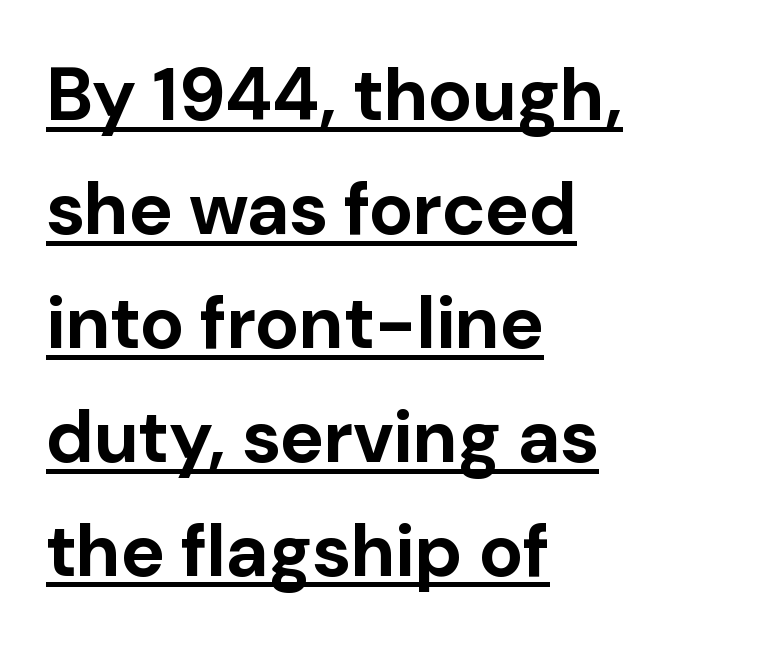
The image shows 74 px bold sans-serif type, upright; set left-aligned, normal line spacing (1.54x), normal letter spacing, underlined; low stroke contrast and a medium x-height.
